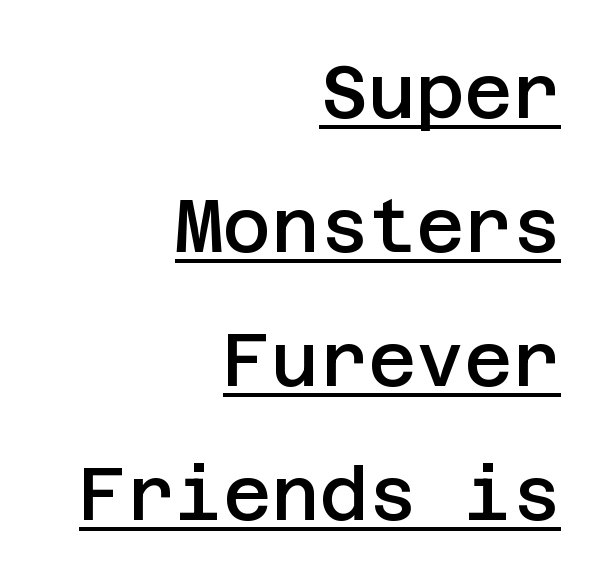
{"serif": "no", "italic": "no", "bold": "semi", "weight": "semibold", "width": "normal", "stroke_contrast": "low", "x_height": "large", "underline": "yes", "align": "right", "line_spacing_ratio": 1.81, "letter_spacing": "normal", "letter_spacing_em": 0.0, "glyph_px": 74}
